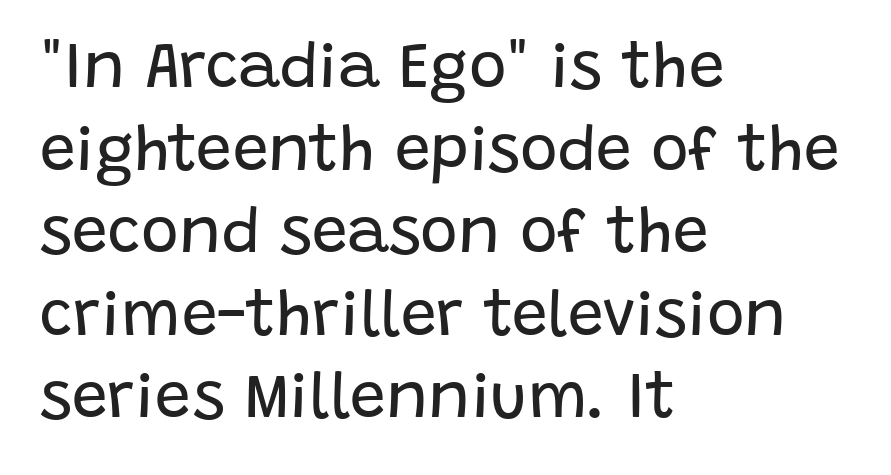
Q: Is the text bold? A: No.
Q: Is the text italic (slanted)? A: No, it is upright.
Q: Is the typeface a serif or a sans-serif typeface? A: Sans-serif.
Q: Is the text underlined? A: No.
Q: How is the paragraph aligned? A: Left-aligned.
Q: Is the spacing between letters normal or unusually wide? A: Normal.
Q: Is the spacing between lines tight, normal or loose? A: Normal.
Q: Width (condensed, normal, or wide)? A: Normal.
Q: Stroke contrast? A: Low.
Q: x-height? A: Large.
Q: Monospaced? A: No.
